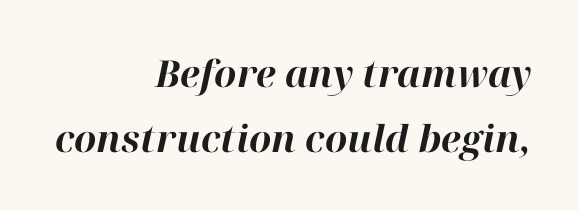
Caption: multi-line text, flush right, ragged left. The typography opts for an oblique posture over an upright one. Do the characters align in a grid? No, the font is proportional. Plenty of ink on the page — the face is bold. Each row of text sits above clean, open space. There is no visible air inserted between adjacent glyphs.
